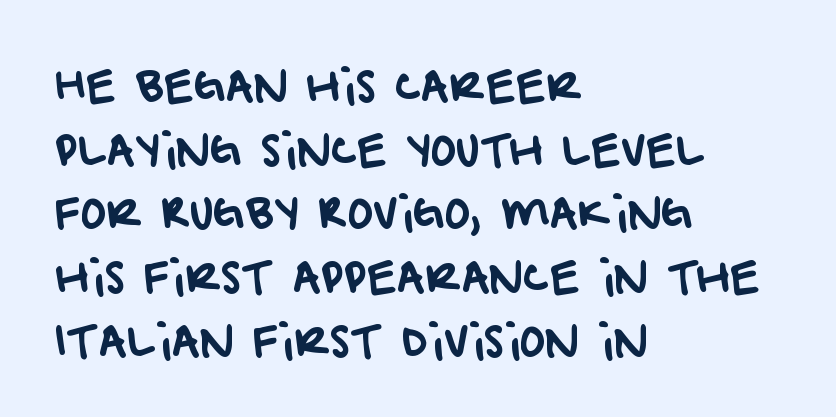
The image shows 43 px sans-serif type; set left-aligned, normal line spacing (1.48x), normal letter spacing, not underlined; low stroke contrast and a large x-height.
